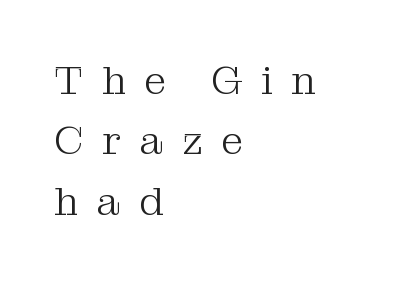
Q: Is the text bold? A: No.
Q: Is the text italic (slanted)? A: No, it is upright.
Q: Is the typeface a serif or a sans-serif typeface? A: Serif.
Q: Is the text underlined? A: No.
Q: How is the paragraph aligned? A: Left-aligned.
Q: Is the spacing between letters normal or unusually wide? A: Unusually wide.
Q: Is the spacing between lines tight, normal or loose? A: Normal.
Q: Width (condensed, normal, or wide)? A: Normal.
Q: Stroke contrast? A: Medium.
Q: x-height? A: Medium.
Q: Monospaced? A: No.
